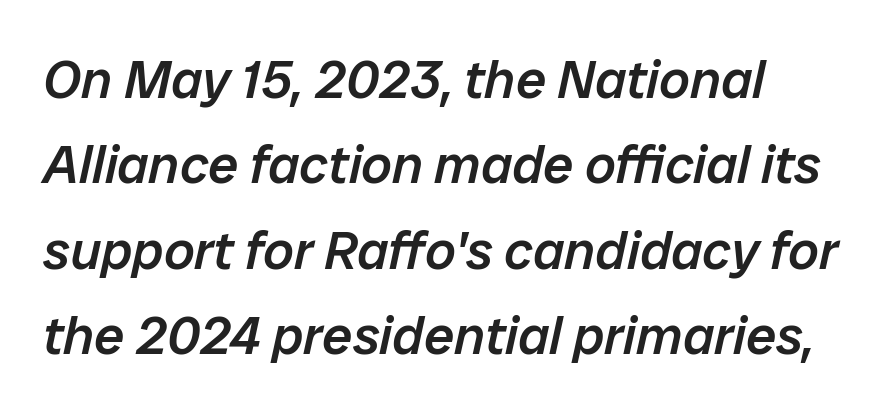
The image shows 54 px semibold type, italic (leaning right); set left-aligned, normal line spacing (1.58x), normal letter spacing, not underlined; low stroke contrast and a medium x-height.
